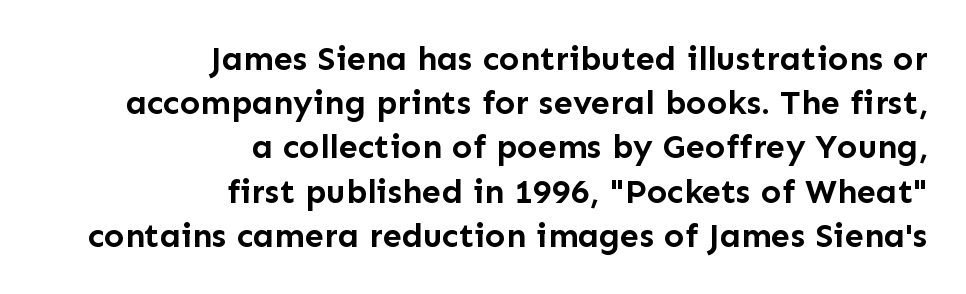
Q: Is the text bold? A: Yes.
Q: Is the text italic (slanted)? A: No, it is upright.
Q: Is the typeface a serif or a sans-serif typeface? A: Sans-serif.
Q: Is the text underlined? A: No.
Q: How is the paragraph aligned? A: Right-aligned.
Q: Is the spacing between letters normal or unusually wide? A: Normal.
Q: Is the spacing between lines tight, normal or loose? A: Normal.
Q: Width (condensed, normal, or wide)? A: Normal.
Q: Stroke contrast? A: Low.
Q: x-height? A: Medium.
Q: Monospaced? A: No.
